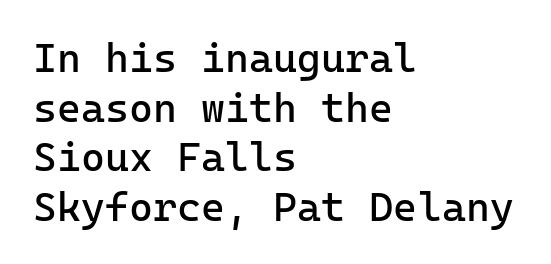
{"serif": "no", "italic": "no", "bold": "no", "weight": "regular", "width": "normal", "stroke_contrast": "low", "x_height": "medium", "underline": "no", "align": "left", "line_spacing_ratio": 1.21, "letter_spacing": "normal", "letter_spacing_em": 0.0, "glyph_px": 41}
